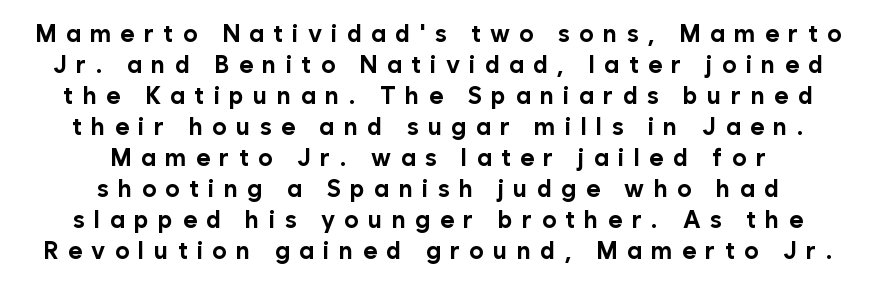
Just letters on the line, the space beneath them empty. Whoever set this chose a conventional vertical rhythm. The lettering holds an erect, upright posture throughout. Does the copy run flush right? No — it is centered line by line.
